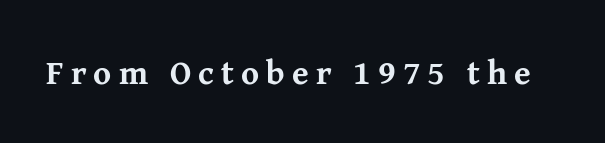
{"serif": "yes", "italic": "no", "bold": "yes", "weight": "bold", "width": "normal", "stroke_contrast": "medium", "x_height": "medium", "monospaced": "no", "underline": "no", "letter_spacing": "wide", "letter_spacing_em": 0.21, "glyph_px": 34}
